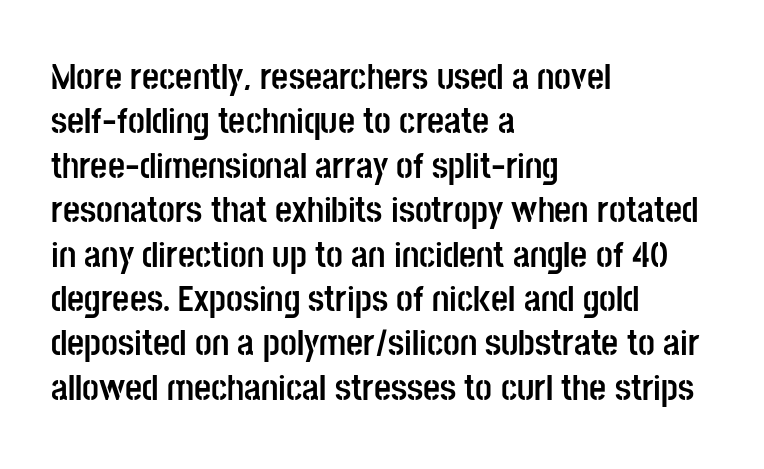
The image shows 37 px semibold, condensed sans-serif type, upright; set left-aligned, line spacing 1.2x, normal letter spacing, not underlined; low stroke contrast and a large x-height.
